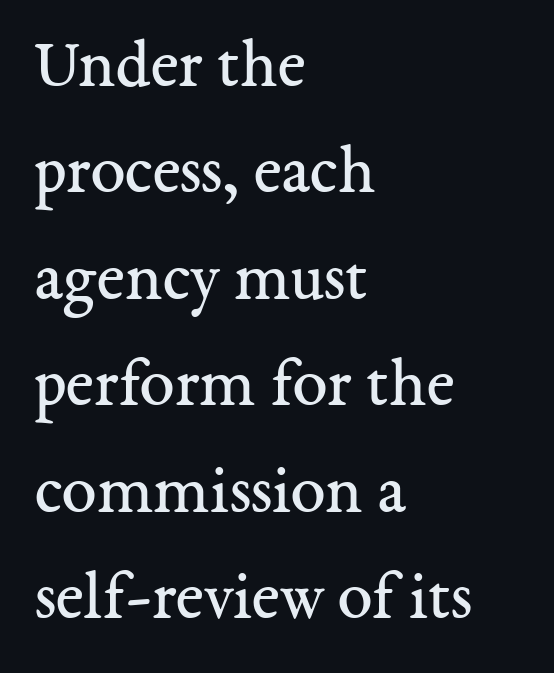
Q: Is the text bold? A: No.
Q: Is the text italic (slanted)? A: No, it is upright.
Q: Is the typeface a serif or a sans-serif typeface? A: Serif.
Q: Is the text underlined? A: No.
Q: How is the paragraph aligned? A: Left-aligned.
Q: Is the spacing between letters normal or unusually wide? A: Normal.
Q: Is the spacing between lines tight, normal or loose? A: Normal.
Q: Width (condensed, normal, or wide)? A: Normal.
Q: Stroke contrast? A: Medium.
Q: x-height? A: Medium.
Q: Monospaced? A: No.
